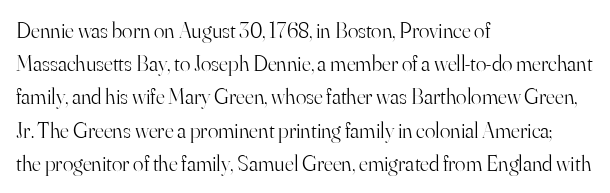
The image shows 22 px text type, upright; set left-aligned, normal line spacing (1.51x), normal letter spacing, not underlined.
